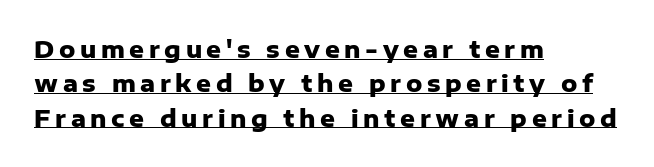
The image shows 23 px bold type, upright; set left-aligned, normal line spacing (1.49x), unusually wide letter spacing (+0.2 em), underlined.
